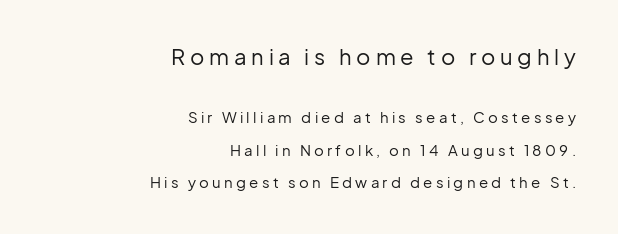
Anything drawn beneath the words? Only blank space. The letters are spread apart with noticeably loose tracking. Quick note: not italic, upright. The paragraph has a hard right edge and a soft left edge. On a weight scale, this lands at 450 or below.
